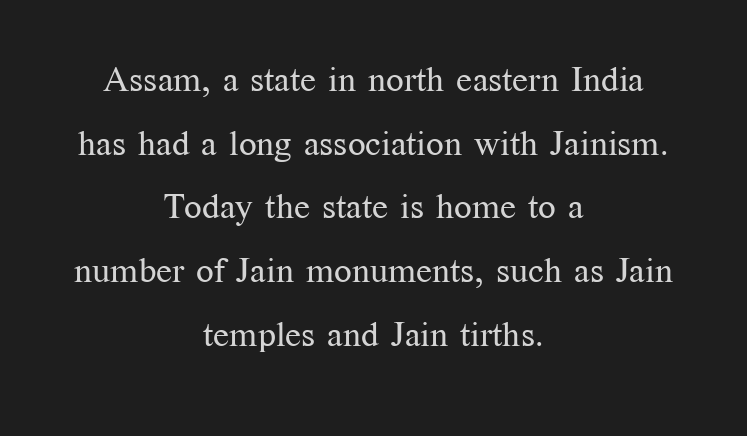
Q: Is the text bold? A: No.
Q: Is the text italic (slanted)? A: No, it is upright.
Q: Is the typeface a serif or a sans-serif typeface? A: Serif.
Q: Is the text underlined? A: No.
Q: How is the paragraph aligned? A: Centered.
Q: Is the spacing between letters normal or unusually wide? A: Normal.
Q: Width (condensed, normal, or wide)? A: Normal.
Q: Stroke contrast? A: Medium.
Q: x-height? A: Medium.
Q: Monospaced? A: No.
